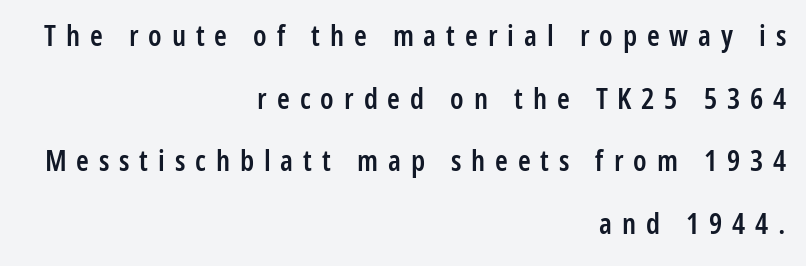
Does the lettering tilt? It doesn't — this is upright. Weight check: semibold — heavier than regular, not quite bold. Horizontal bands of white between lines are thick stripes. Layout note: lines flush right. Character widths vary here, with narrow letters taking less room than wide ones. A typesetter would label this face a sans.
